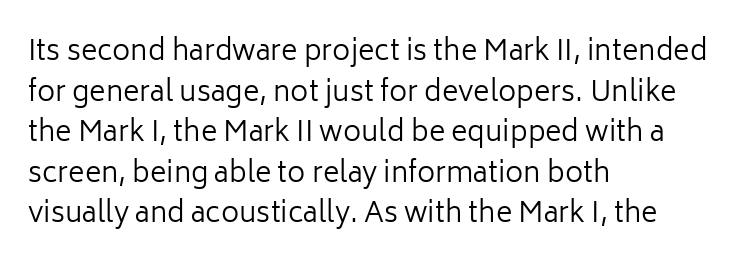
Q: Is the text bold? A: No.
Q: Is the text italic (slanted)? A: No, it is upright.
Q: Is the typeface a serif or a sans-serif typeface? A: Sans-serif.
Q: Is the text underlined? A: No.
Q: How is the paragraph aligned? A: Left-aligned.
Q: Is the spacing between letters normal or unusually wide? A: Normal.
Q: Is the spacing between lines tight, normal or loose? A: Normal.
Q: Width (condensed, normal, or wide)? A: Normal.
Q: Stroke contrast? A: Low.
Q: x-height? A: Medium.
Q: Monospaced? A: No.
